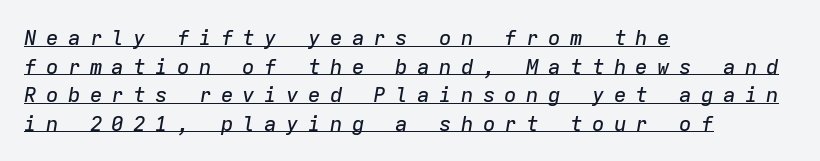
{"italic": "yes", "lean": "right", "slant_degrees": 9, "underline": "yes", "align": "left", "line_spacing": "normal", "line_spacing_ratio": 1.36, "letter_spacing": "wide", "letter_spacing_em": 0.44, "glyph_px": 21}
